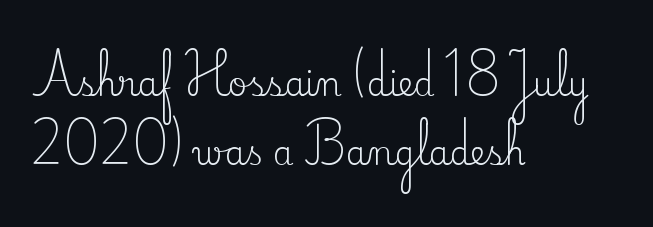
Q: Is the text bold? A: No.
Q: Is the text italic (slanted)? A: No, it is upright.
Q: Is the typeface a serif or a sans-serif typeface? A: Serif.
Q: Is the text underlined? A: No.
Q: How is the paragraph aligned? A: Left-aligned.
Q: Is the spacing between letters normal or unusually wide? A: Normal.
Q: Is the spacing between lines tight, normal or loose? A: Loose.
Q: Width (condensed, normal, or wide)? A: Normal.
Q: Stroke contrast? A: Medium.
Q: x-height? A: Small.
Q: Monospaced? A: No.
